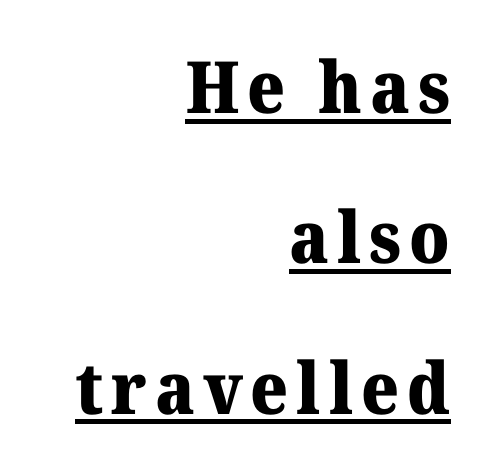
{"serif": "yes", "italic": "no", "bold": "yes", "weight": "heavy", "width": "normal", "stroke_contrast": "medium", "x_height": "medium", "monospaced": "no", "underline": "yes", "align": "right", "line_spacing": "loose", "line_spacing_ratio": 2.09, "glyph_px": 72}
